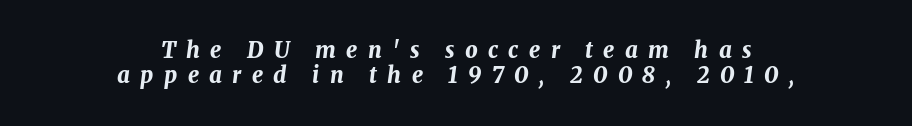
Q: Is the text bold? A: Yes.
Q: Is the text italic (slanted)? A: Yes, it leans right by about 8 degrees.
Q: Is the text underlined? A: No.
Q: How is the paragraph aligned? A: Centered.
Q: Is the spacing between letters normal or unusually wide? A: Unusually wide.
Q: Is the spacing between lines tight, normal or loose? A: Tight.
